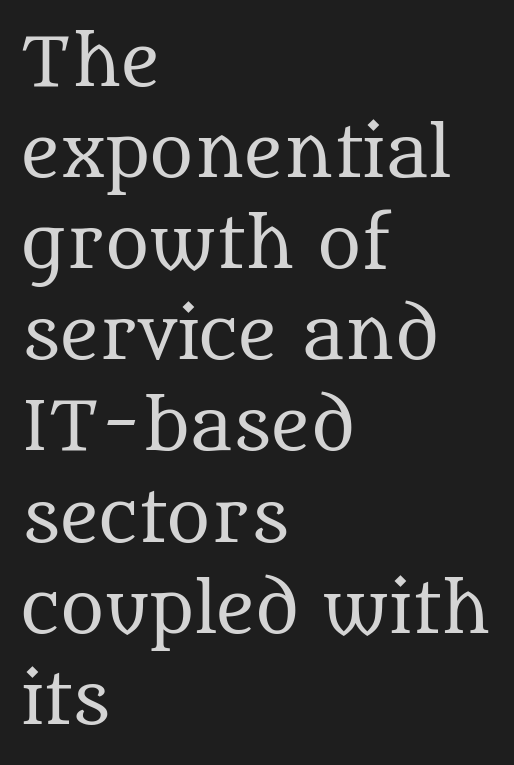
The baseline area is clear. Does the lettering tilt? It doesn't — this is upright. Spacing verdict: proportional, widths tailored to each character. Quick note: interline space is typical.
